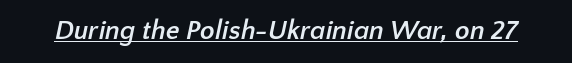
{"bold": "yes", "underline": "yes", "letter_spacing": "normal", "letter_spacing_em": 0.0, "glyph_px": 27}
